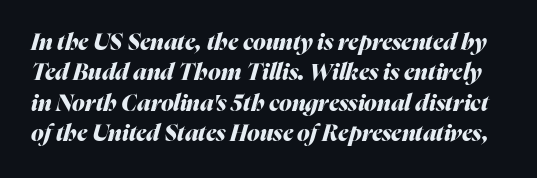
This is oblique type, the kind used for emphasis or titles. The letters sit at their default tracking, neither squeezed nor spread. The string is rendered with underlining switched off. What weight is shown? A full bold with thick strokes. Compared with typical paragraphs, the rows here are spaced about the same.
